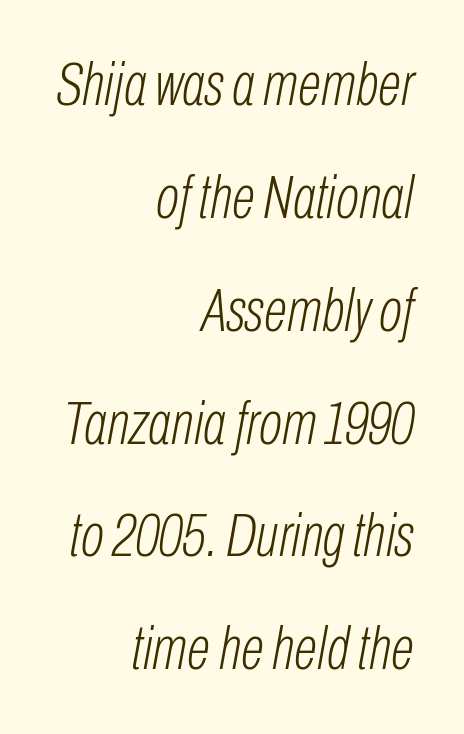
The image shows 62 px light, condensed type, italic (leaning right); set right-aligned, line spacing 1.82x, normal letter spacing, not underlined; low stroke contrast and a medium x-height.
